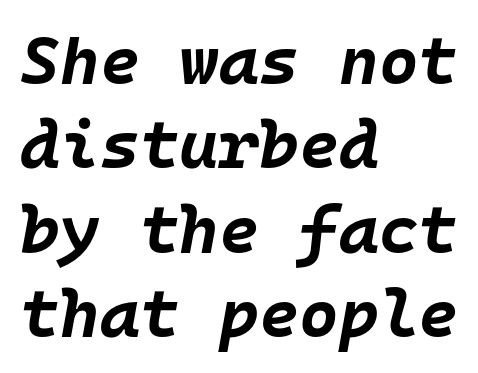
Q: Is the text bold? A: Yes.
Q: Is the text italic (slanted)? A: Yes, it leans right by about 10 degrees.
Q: Is the text underlined? A: No.
Q: How is the paragraph aligned? A: Left-aligned.
Q: Is the spacing between letters normal or unusually wide? A: Normal.
Q: Width (condensed, normal, or wide)? A: Normal.
Q: Stroke contrast? A: Low.
Q: x-height? A: Large.
Q: Monospaced? A: Yes.
